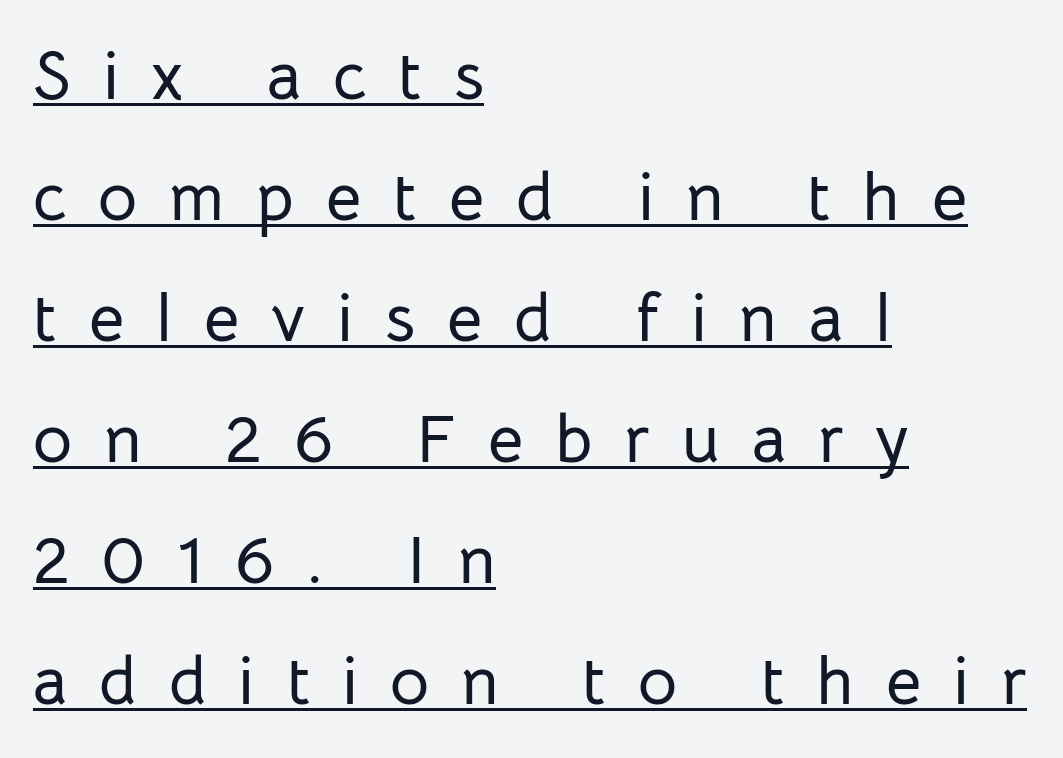
The letters are spread apart with noticeably loose tracking. Serifs: no, the terminals of the letterforms are clean. Think of a printed novel: that variable character pitch is what you see here. The axis of the letterforms is exactly vertical. The typesetter has applied underlining to the passage shown.
